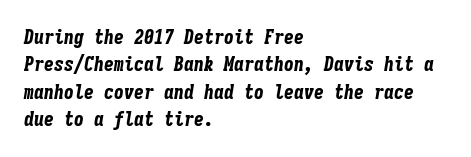
Short and long lines alike share a common starting point at left. The passage shown has conventional tracking throughout. Clear beneath every line of the passage. Line spacing here is normal.
